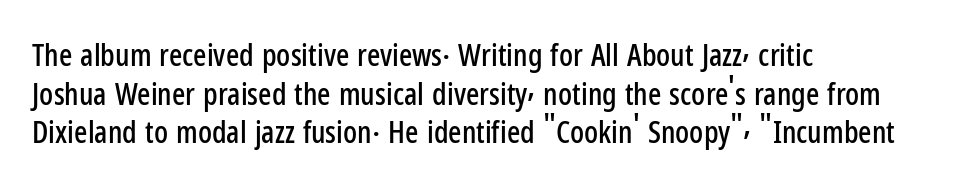
The font family rendered here belongs to the sans-serif group. Do the characters align in a grid? No, the font is proportional. Honestly, there is no underline to notice here at all. Normally led — the rows are evenly, conventionally spaced.
